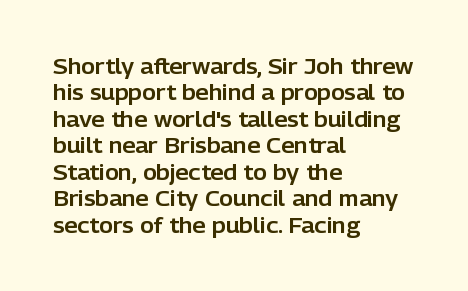
Q: Is the text italic (slanted)? A: No, it is upright.
Q: Is the text underlined? A: No.
Q: How is the paragraph aligned? A: Left-aligned.
Q: Is the spacing between letters normal or unusually wide? A: Normal.
Q: Is the spacing between lines tight, normal or loose? A: Normal.
